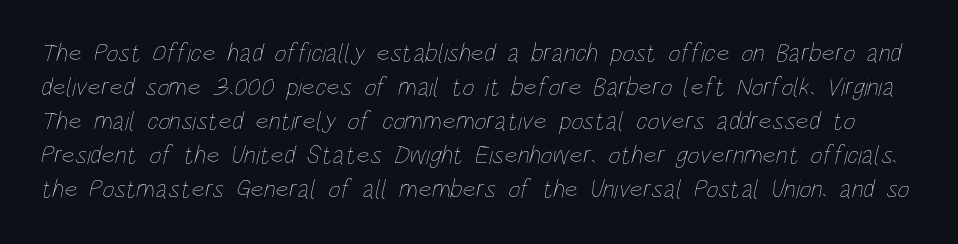
{"bold": "no", "underline": "no", "line_spacing": "normal", "line_spacing_ratio": 1.31, "letter_spacing": "normal", "letter_spacing_em": 0.0, "glyph_px": 26}
